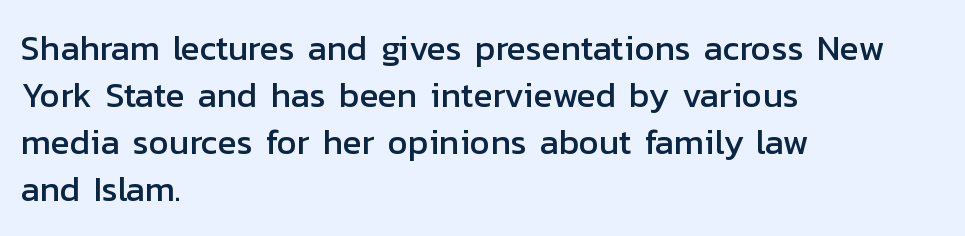
It's the straight-up-and-down kind of type. Where is the straight margin? On the left. Students, note that the glyphs here touch the page at normal intervals. This sample keeps an unexceptional amount of space between lines. Character widths vary here, with narrow letters taking less room than wide ones. The type family on display is of the sans-serif kind.
